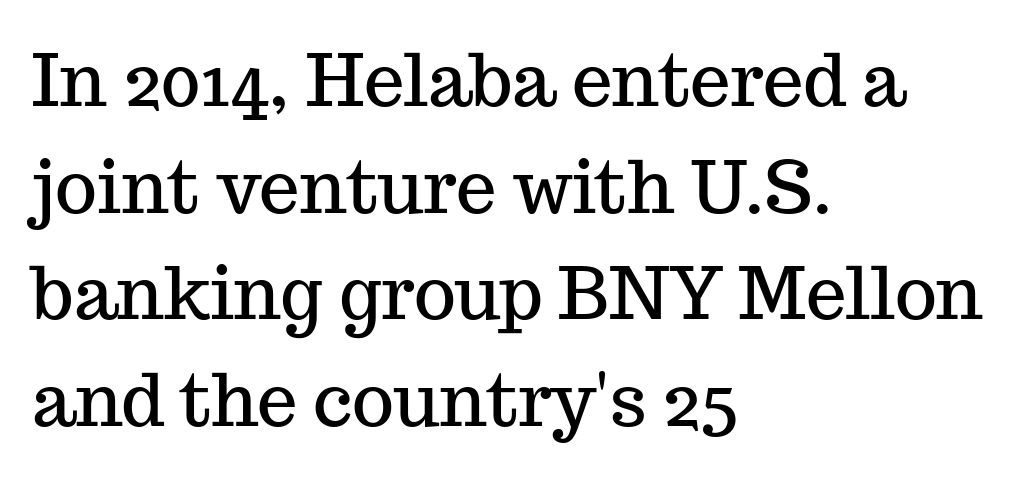
The image shows 72 px serif type, upright; set left-aligned, normal line spacing (1.48x), normal letter spacing, not underlined; medium stroke contrast and a medium x-height.
